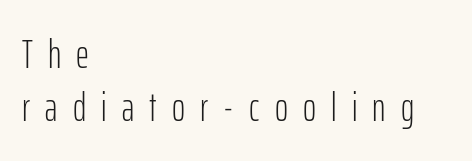
The image shows 40 px light, condensed sans-serif type, upright; set left-aligned, normal line spacing (1.32x), unusually wide letter spacing (+0.38 em), not underlined; low stroke contrast and a medium x-height.
